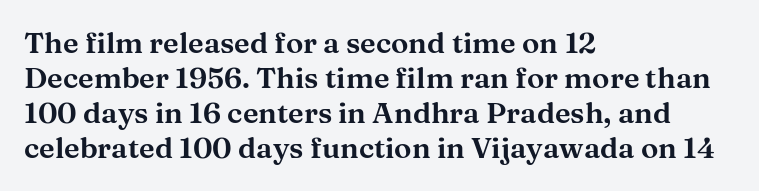
The image shows 29 px wide serif type, upright; set left-aligned, line spacing 1.21x, normal letter spacing, not underlined; medium stroke contrast and a medium x-height.
